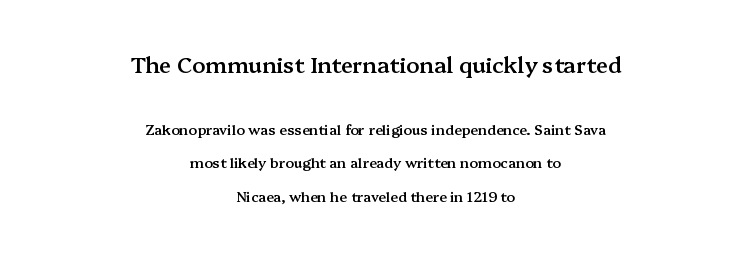
{"italic": "no", "bold": "semi", "underline": "no", "align": "center", "line_spacing": "loose", "line_spacing_ratio": 2.41, "letter_spacing": "normal", "letter_spacing_em": 0.0, "larger_block": "first", "size_ratio": 1.57, "glyph_px": 22}
